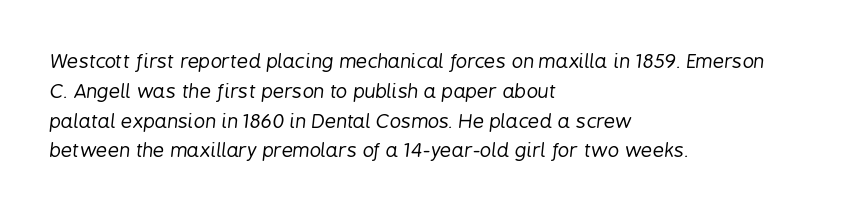
Q: Is the text bold? A: No.
Q: Is the text italic (slanted)? A: Yes, it leans right by about 6 degrees.
Q: Is the text underlined? A: No.
Q: How is the paragraph aligned? A: Left-aligned.
Q: Is the spacing between letters normal or unusually wide? A: Normal.
Q: Is the spacing between lines tight, normal or loose? A: Normal.
